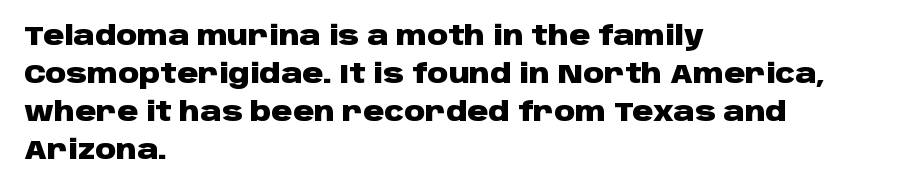
Horizontal alignment here is leftward, the default for most running prose. Nothing unusual about the tracking: characters are spaced as the font intends. Students, observe: this is what conventionally led text looks like. Does the lettering tilt? It doesn't — this is upright.
